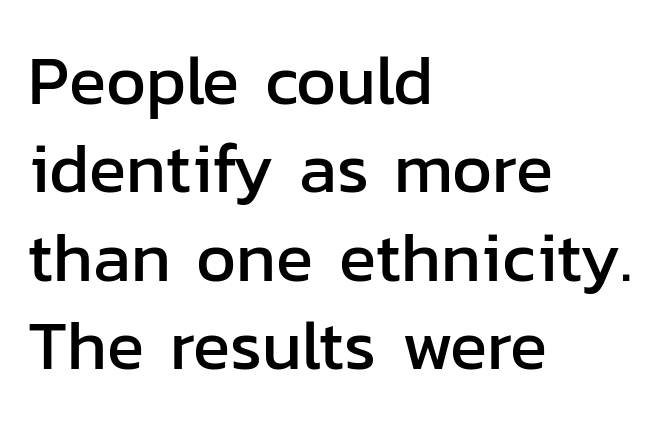
Q: Is the text italic (slanted)? A: No, it is upright.
Q: Is the typeface a serif or a sans-serif typeface? A: Sans-serif.
Q: Is the text underlined? A: No.
Q: How is the paragraph aligned? A: Left-aligned.
Q: Is the spacing between letters normal or unusually wide? A: Normal.
Q: Is the spacing between lines tight, normal or loose? A: Normal.
Q: Width (condensed, normal, or wide)? A: Normal.
Q: Stroke contrast? A: Low.
Q: x-height? A: Medium.
Q: Monospaced? A: No.
